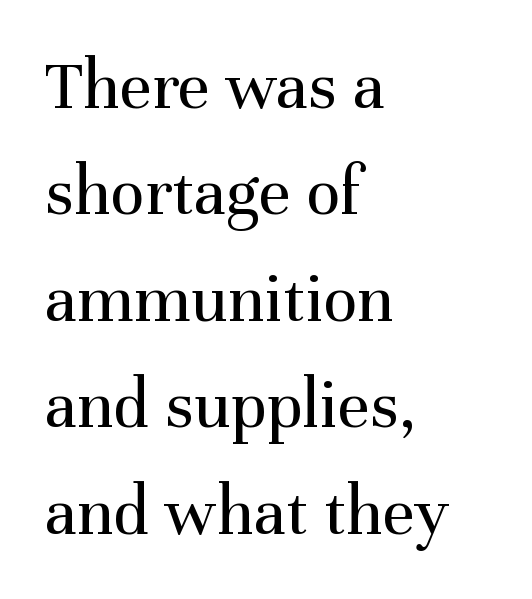
Q: Is the text bold? A: No.
Q: Is the text italic (slanted)? A: No, it is upright.
Q: Is the typeface a serif or a sans-serif typeface? A: Serif.
Q: Is the text underlined? A: No.
Q: How is the paragraph aligned? A: Left-aligned.
Q: Is the spacing between letters normal or unusually wide? A: Normal.
Q: Is the spacing between lines tight, normal or loose? A: Normal.
Q: Width (condensed, normal, or wide)? A: Normal.
Q: Stroke contrast? A: Medium.
Q: x-height? A: Medium.
Q: Monospaced? A: No.
